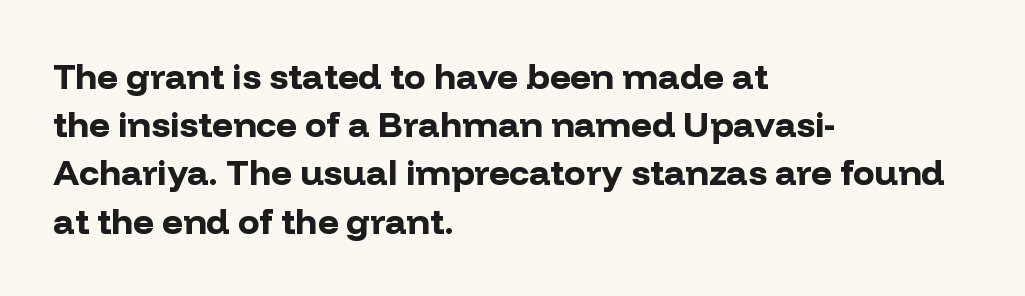
The image shows 36 px bold sans-serif type, upright; set left-aligned, normal line spacing (1.34x), normal letter spacing, not underlined; low stroke contrast and a medium x-height.
